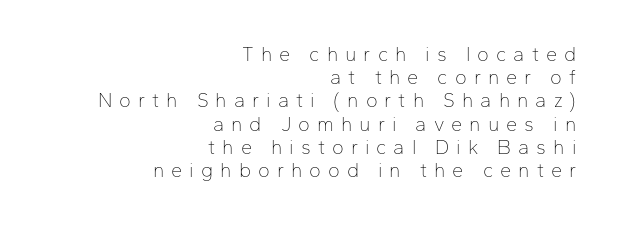
The paragraph shown leans on its right margin. Check under the words: just untouched page. The font is comparable to plain body text, perhaps lighter. Caption: expanded tracking, letters set apart. Is there any slant? The stems are plumb.
